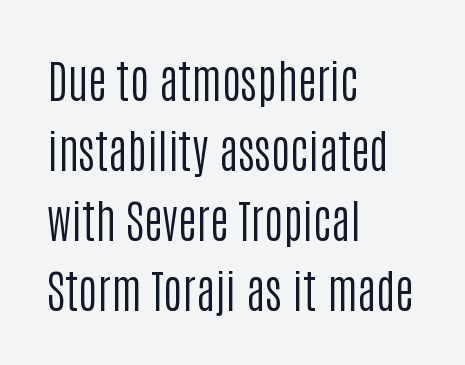
Q: Is the text bold? A: No.
Q: Is the text italic (slanted)? A: No, it is upright.
Q: Is the typeface a serif or a sans-serif typeface? A: Sans-serif.
Q: Is the text underlined? A: No.
Q: How is the paragraph aligned? A: Left-aligned.
Q: Is the spacing between letters normal or unusually wide? A: Normal.
Q: Is the spacing between lines tight, normal or loose? A: Normal.
Q: Width (condensed, normal, or wide)? A: Condensed.
Q: Stroke contrast? A: Low.
Q: x-height? A: Large.
Q: Monospaced? A: No.
